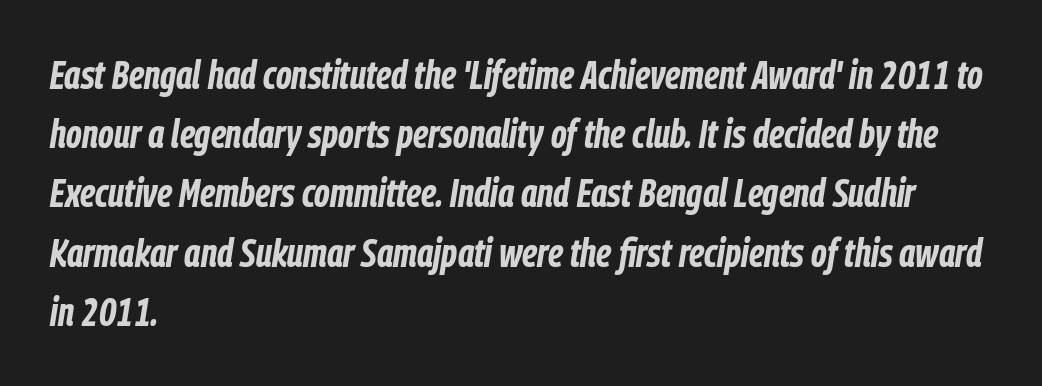
{"italic": "yes", "lean": "right", "slant_degrees": 9, "bold": "yes", "weight": "bold", "width": "condensed", "stroke_contrast": "low", "x_height": "medium", "monospaced": "no", "underline": "no", "align": "left", "line_spacing": "normal", "line_spacing_ratio": 1.48, "letter_spacing": "normal", "letter_spacing_em": 0.0, "glyph_px": 40}
